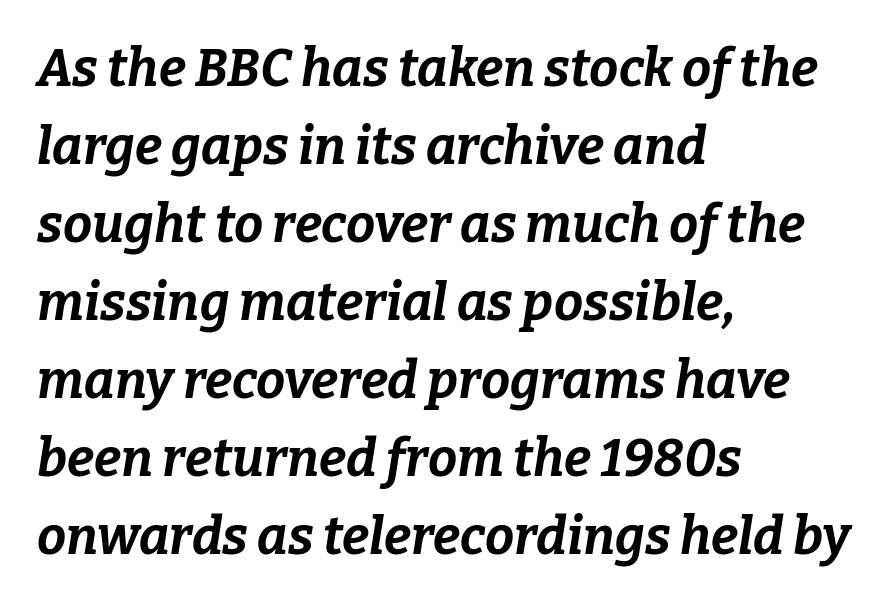
The face used here is proportionally spaced, like ordinary book or web type. Underline: absent. Italic: yes, the glyphs are oblique. The passage is arranged the way most books set body copy — flush left.
